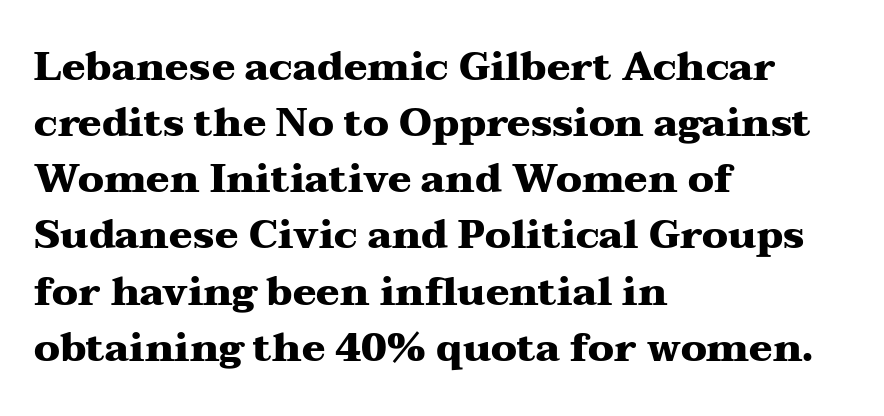
{"serif": "yes", "italic": "no", "bold": "yes", "weight": "heavy", "width": "wide", "stroke_contrast": "medium", "x_height": "medium", "monospaced": "no", "underline": "no", "align": "left", "line_spacing": "normal", "line_spacing_ratio": 1.44, "letter_spacing": "normal", "letter_spacing_em": 0.0, "glyph_px": 39}
